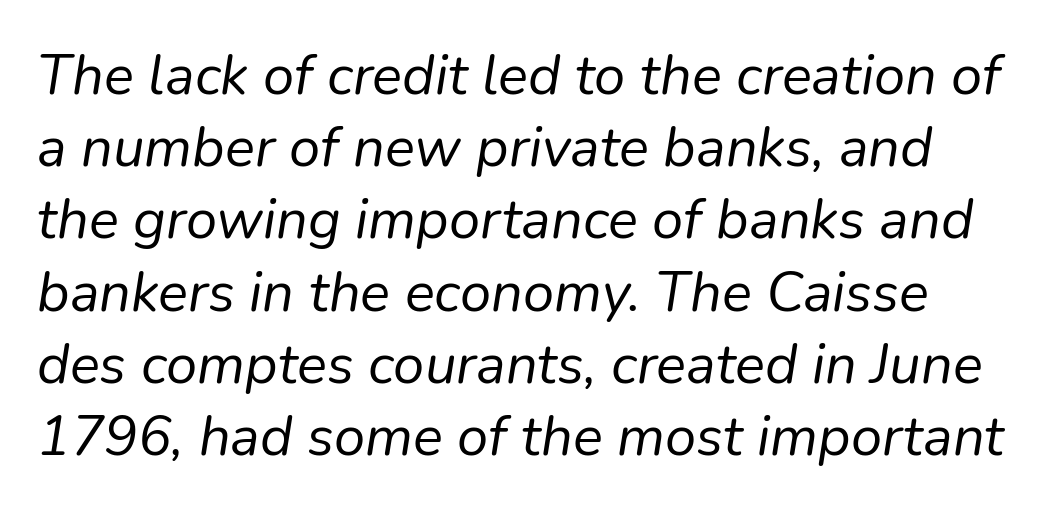
{"italic": "yes", "lean": "right", "slant_degrees": 9, "bold": "no", "weight": "regular", "width": "normal", "stroke_contrast": "low", "x_height": "medium", "monospaced": "no", "underline": "no", "line_spacing": "normal", "line_spacing_ratio": 1.29, "letter_spacing": "normal", "letter_spacing_em": 0.0, "glyph_px": 56}
